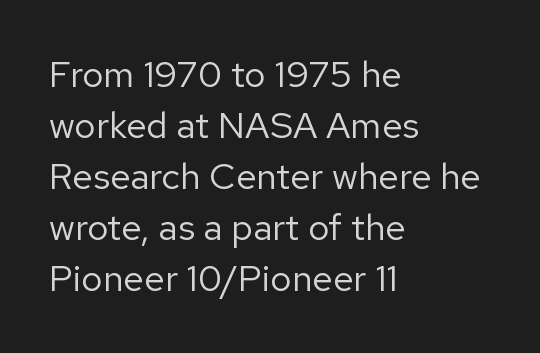
Characters follow at the spacing the type designer built in. Horizontal alignment here is leftward, the default for most running prose. The specimen reads as upright at a glance. Underlining? Definitely not there. Line spacing here is normal.
